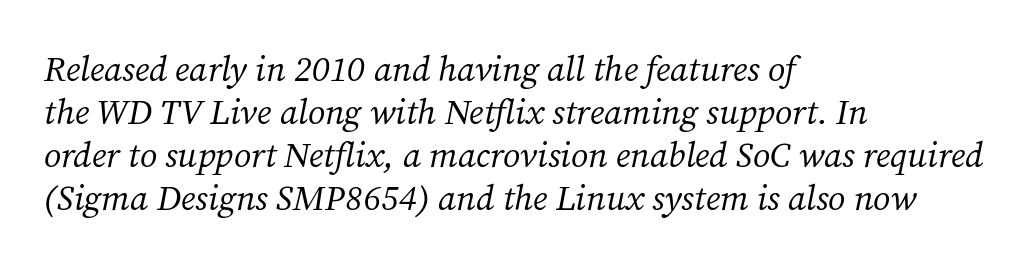
The image shows 35 px regular-weight serif type, italic (leaning right); set left-aligned, line spacing 1.23x, normal letter spacing, not underlined; medium stroke contrast and a medium x-height.
